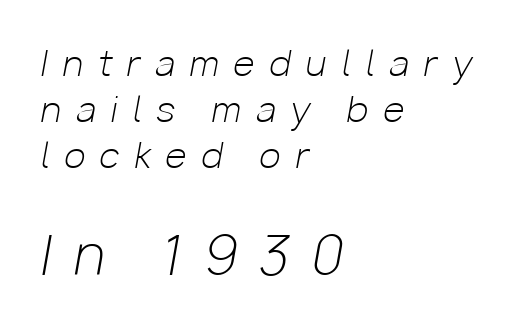
The image shows 53 px light type, italic (leaning right); set left-aligned, normal line spacing (1.32x), unusually wide letter spacing (+0.42 em), not underlined; the second (bottom) block is 1.51x larger; low stroke contrast and a medium x-height.
